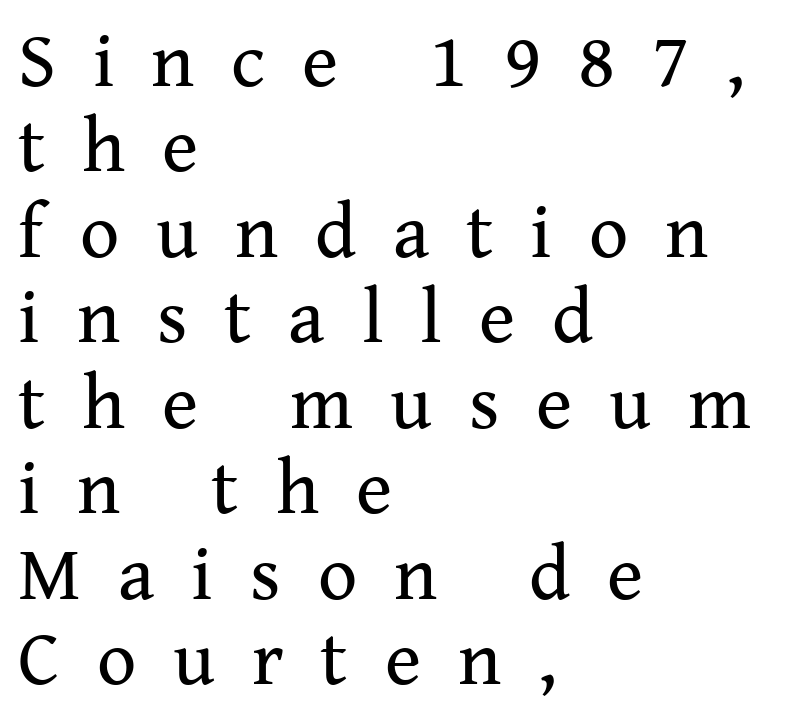
Do the letters lean? They stand straight. On a weight scale, this lands at 450 or below. Small tapered or slab feet sit at the stroke ends, so this counts as serif. These lines are rendered in a variable-pitch font.
